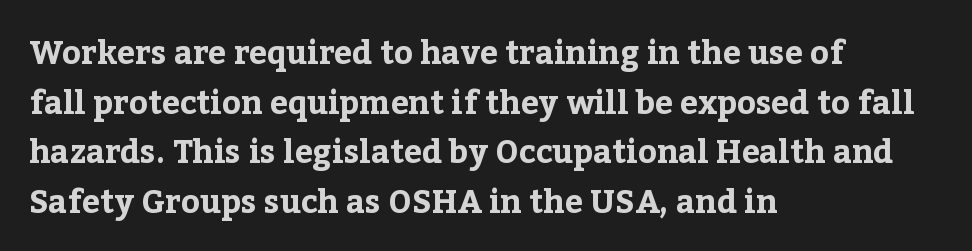
Varying glyph widths throughout — classic text-font behaviour. Descenders are the only things crossing below the line. Reading down the column, the eye jumps a familiar distance to each next line. Compared with a centered layout, this one pins lines to the left instead.
